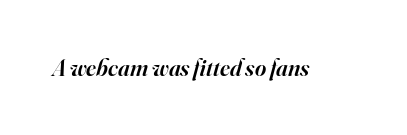
Q: Is the text bold? A: Semi-bold.
Q: Is the text italic (slanted)? A: Yes, it leans right by about 16 degrees.
Q: Is the text underlined? A: No.
Q: Is the spacing between letters normal or unusually wide? A: Normal.
